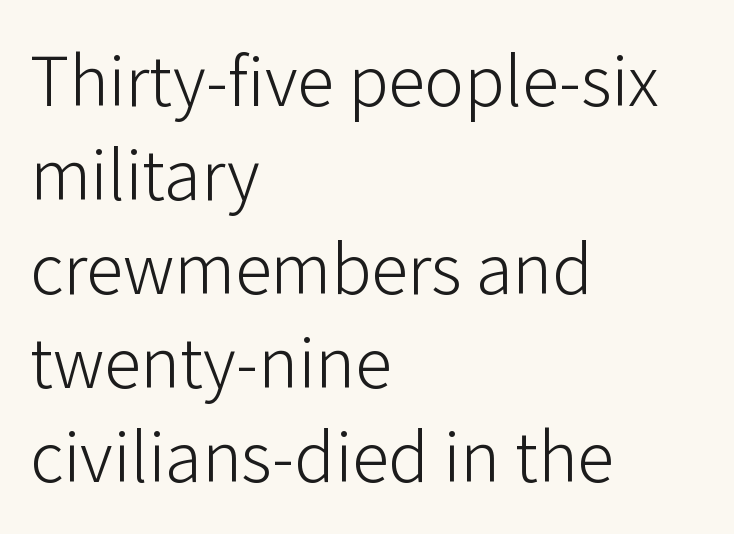
{"serif": "no", "italic": "no", "bold": "no", "weight": "light", "width": "normal", "stroke_contrast": "low", "x_height": "medium", "monospaced": "no", "underline": "no", "align": "left", "line_spacing": "normal", "line_spacing_ratio": 1.27, "letter_spacing": "normal", "letter_spacing_em": 0.0, "glyph_px": 74}
